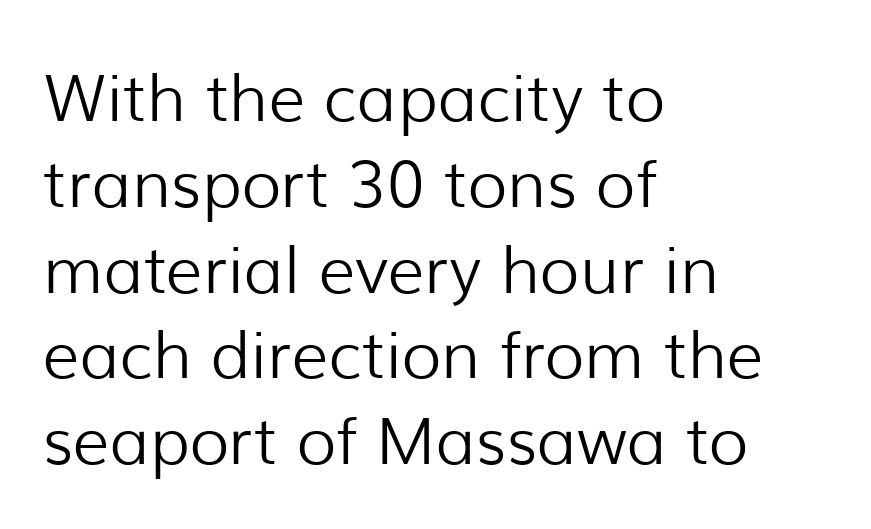
Regular leading. Quick note: not italic, upright. Here the glyphs are tracked normally, forming tight word shapes. Unlike a traditional serif, this face leaves its strokes unadorned. Compared with a typical body face, this is equally light or lighter still. The typesetter chose a ragged-right arrangement here.
